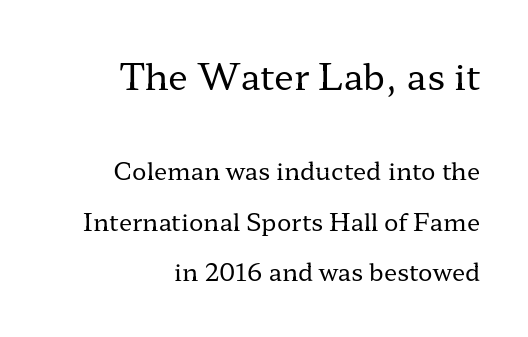
{"serif": "yes", "italic": "no", "bold": "no", "weight": "regular", "width": "wide", "stroke_contrast": "low", "x_height": "medium", "monospaced": "no", "underline": "no", "align": "right", "line_spacing": "loose", "line_spacing_ratio": 2.1, "letter_spacing": "normal", "letter_spacing_em": 0.0, "larger_block": "first", "size_ratio": 1.5, "glyph_px": 36}
